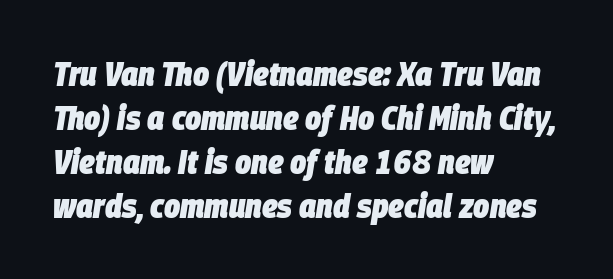
{"italic": "yes", "lean": "right", "slant_degrees": 9, "bold": "yes", "weight": "heavy", "width": "condensed", "stroke_contrast": "low", "x_height": "large", "monospaced": "no", "underline": "no", "align": "left", "line_spacing": "normal", "line_spacing_ratio": 1.29, "letter_spacing": "normal", "letter_spacing_em": 0.0, "glyph_px": 34}
